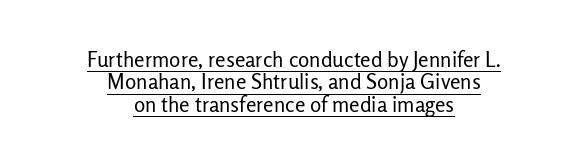
The image shows 21 px text type, upright; set centered, tight line spacing (1.07x), normal letter spacing, underlined.
